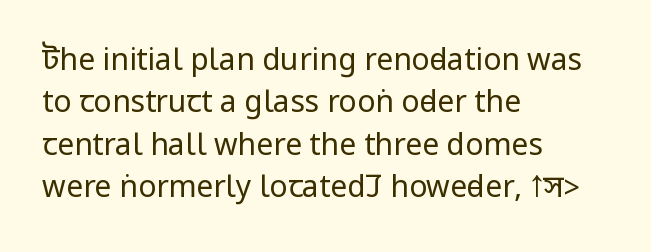
Q: Is the text bold? A: No.
Q: Is the text italic (slanted)? A: No, it is upright.
Q: Is the typeface a serif or a sans-serif typeface? A: Sans-serif.
Q: Is the text underlined? A: No.
Q: How is the paragraph aligned? A: Left-aligned.
Q: Is the spacing between letters normal or unusually wide? A: Normal.
Q: Is the spacing between lines tight, normal or loose? A: Normal.
Q: Width (condensed, normal, or wide)? A: Condensed.
Q: Stroke contrast? A: Low.
